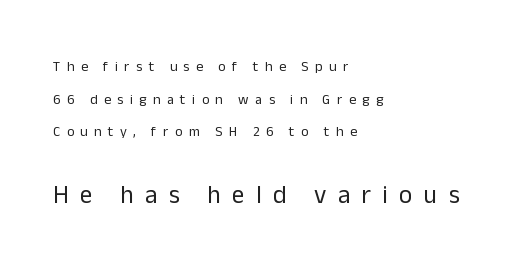
{"italic": "no", "bold": "no", "underline": "no", "align": "left", "line_spacing": "loose", "line_spacing_ratio": 2.33, "letter_spacing": "wide", "letter_spacing_em": 0.46, "larger_block": "second", "size_ratio": 1.79, "glyph_px": 25}
